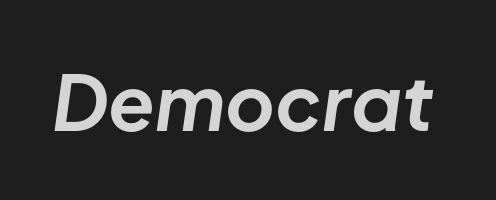
The image shows 76 px bold type, italic (leaning right); set normal letter spacing, not underlined; low stroke contrast and a medium x-height.
